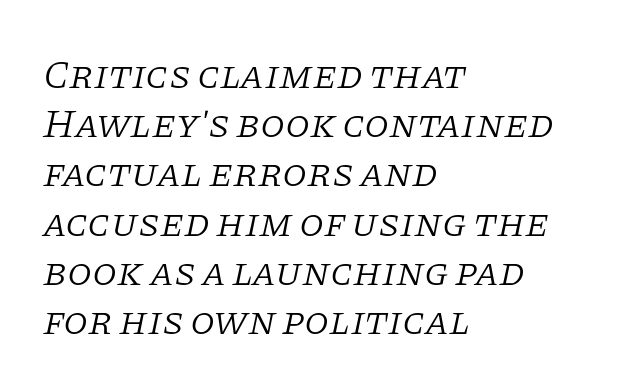
The image shows 40 px light serif type, italic (leaning right); set left-aligned, line spacing 1.23x, normal letter spacing, not underlined; low stroke contrast and a large x-height.
